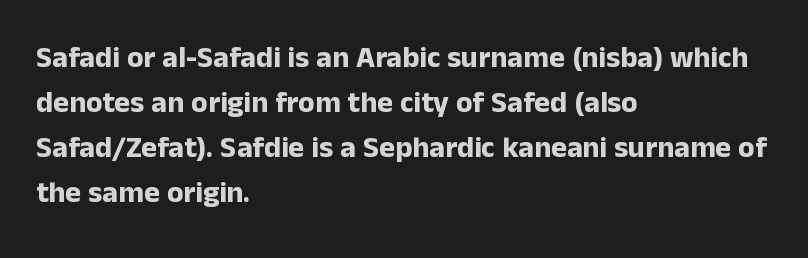
Any mark beneath the type? The region is blank. This is sans-serif lettering, the kind often seen on screens and signage. A dark, heavy texture on the line: the type is bold. The letterforms sit shoulder to shoulder at normal distance.
